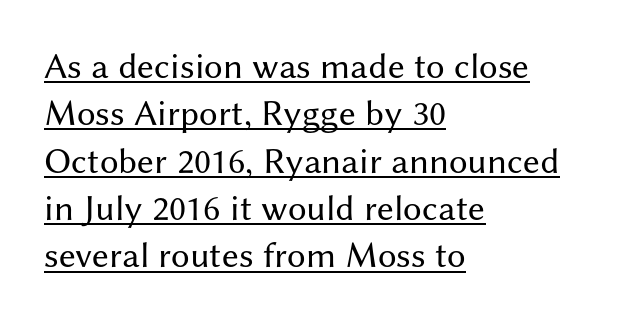
{"serif": "no", "italic": "no", "bold": "no", "weight": "regular", "width": "normal", "stroke_contrast": "medium", "x_height": "medium", "monospaced": "no", "underline": "yes", "align": "left", "line_spacing": "normal", "line_spacing_ratio": 1.28, "letter_spacing": "normal", "letter_spacing_em": 0.0, "glyph_px": 37}
